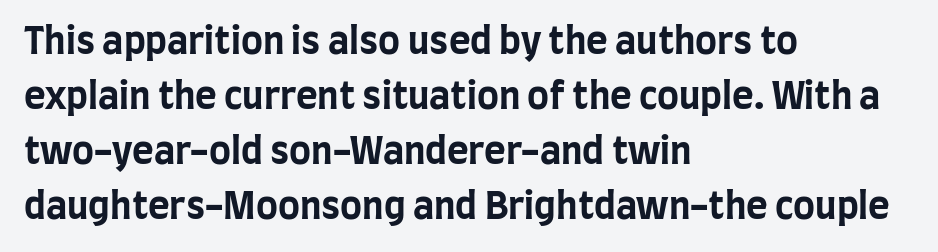
The image shows 37 px bold, condensed sans-serif type, upright; set left-aligned, normal line spacing (1.49x), normal letter spacing, not underlined; low stroke contrast and a large x-height.
